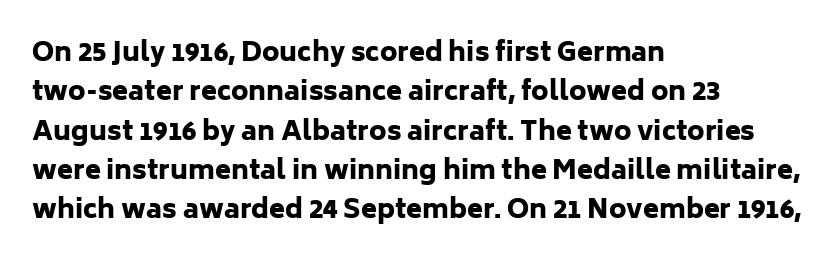
{"italic": "no", "bold": "yes", "underline": "no", "align": "left", "line_spacing": "normal", "line_spacing_ratio": 1.51, "letter_spacing": "normal", "letter_spacing_em": 0.0, "glyph_px": 26}
